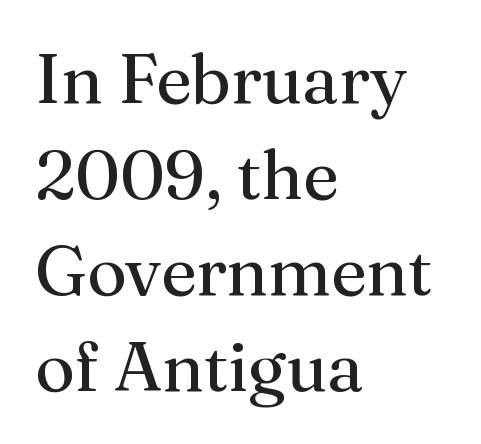
Q: Is the text bold? A: No.
Q: Is the text italic (slanted)? A: No, it is upright.
Q: Is the typeface a serif or a sans-serif typeface? A: Serif.
Q: Is the text underlined? A: No.
Q: How is the paragraph aligned? A: Left-aligned.
Q: Is the spacing between letters normal or unusually wide? A: Normal.
Q: Is the spacing between lines tight, normal or loose? A: Normal.
Q: Width (condensed, normal, or wide)? A: Normal.
Q: Stroke contrast? A: Medium.
Q: x-height? A: Medium.
Q: Monospaced? A: No.
